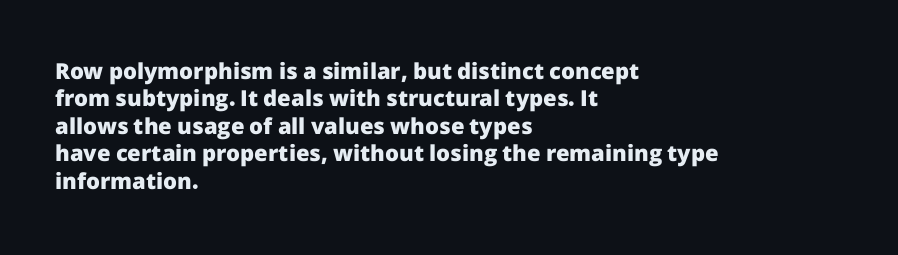
Only glyphs here, with clear space below each row. The type sits square on the baseline with zero lean. Short note: letters normally spaced. Summary of vertical rhythm: regular, with standard interline spacing. Thick stems and heavy bowls — unmistakably bold. Short and long lines alike share a common starting point at left.
